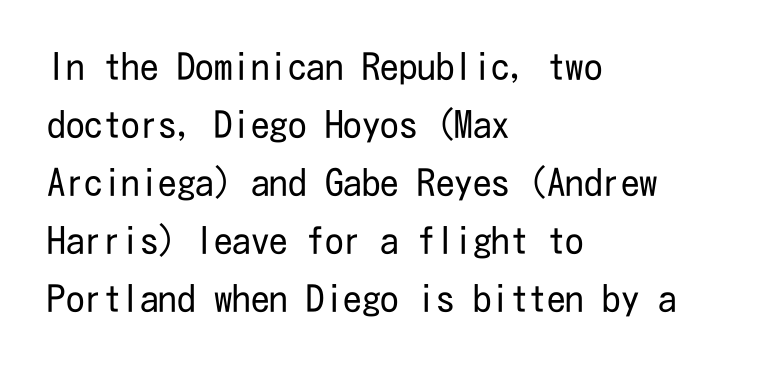
{"serif": "no", "italic": "no", "bold": "no", "weight": "regular", "width": "condensed", "stroke_contrast": "low", "x_height": "medium", "underline": "no", "align": "left", "line_spacing": "normal", "line_spacing_ratio": 1.57, "letter_spacing": "normal", "letter_spacing_em": 0.0, "glyph_px": 37}
